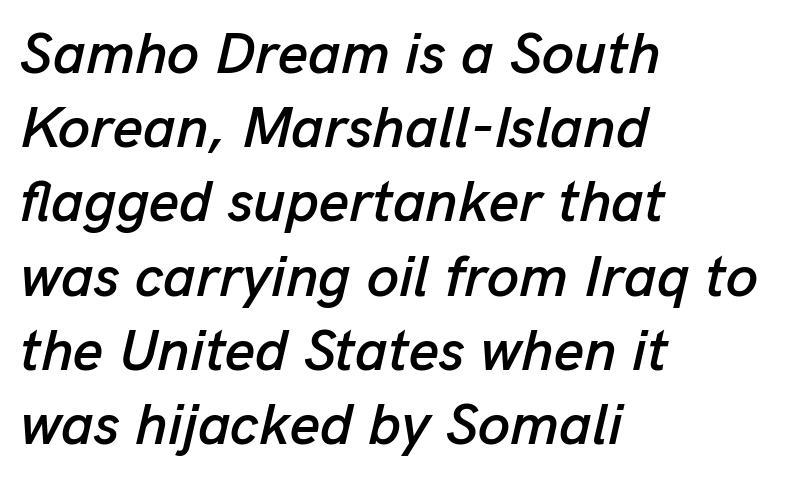
The image shows 58 px text type, italic (leaning right); set left-aligned, normal line spacing (1.28x), normal letter spacing, not underlined; low stroke contrast and a medium x-height.
